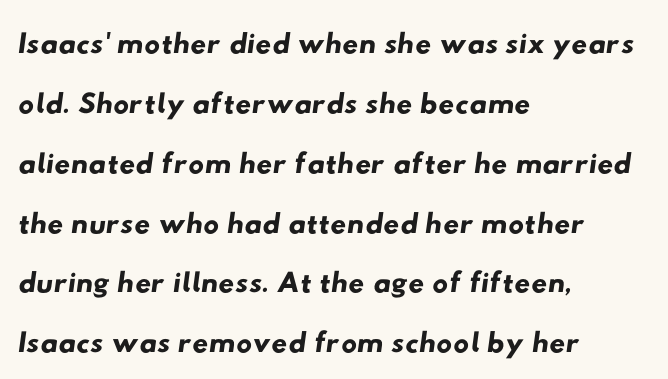
Q: Is the typeface a serif or a sans-serif typeface? A: Sans-serif.
Q: Is the text underlined? A: No.
Q: How is the paragraph aligned? A: Left-aligned.
Q: Is the spacing between letters normal or unusually wide? A: Normal.
Q: Is the spacing between lines tight, normal or loose? A: Normal.
Q: Width (condensed, normal, or wide)? A: Wide.
Q: Stroke contrast? A: Low.
Q: x-height? A: Small.
Q: Monospaced? A: No.
